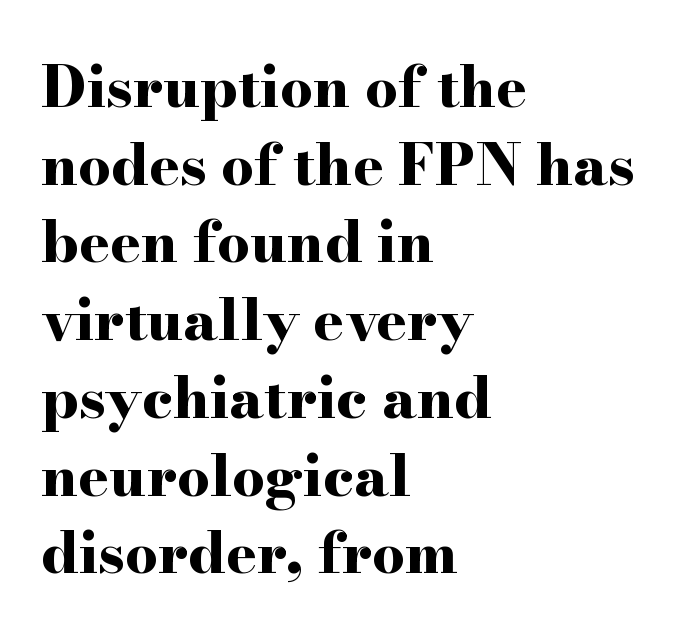
Q: Is the text bold? A: Yes.
Q: Is the text italic (slanted)? A: No, it is upright.
Q: Is the typeface a serif or a sans-serif typeface? A: Serif.
Q: Is the text underlined? A: No.
Q: How is the paragraph aligned? A: Left-aligned.
Q: Is the spacing between letters normal or unusually wide? A: Normal.
Q: Is the spacing between lines tight, normal or loose? A: Normal.
Q: Width (condensed, normal, or wide)? A: Wide.
Q: Stroke contrast? A: High.
Q: x-height? A: Small.
Q: Monospaced? A: No.
